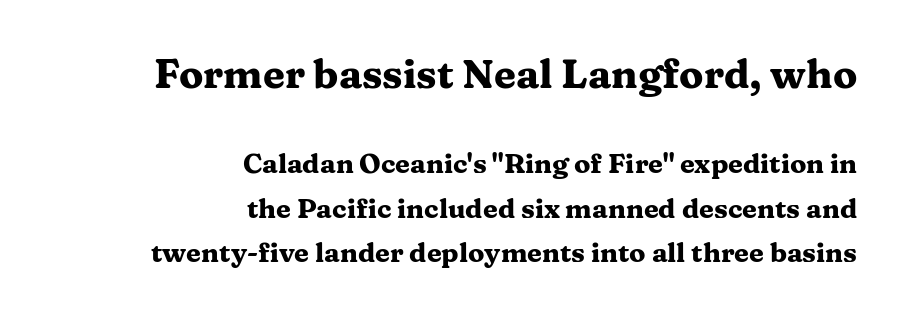
The image shows 40 px heavy, wide serif type, upright; set right-aligned, normal line spacing (1.65x), normal letter spacing, not underlined; the first (top) block is 1.48x larger; medium stroke contrast and a medium x-height.
